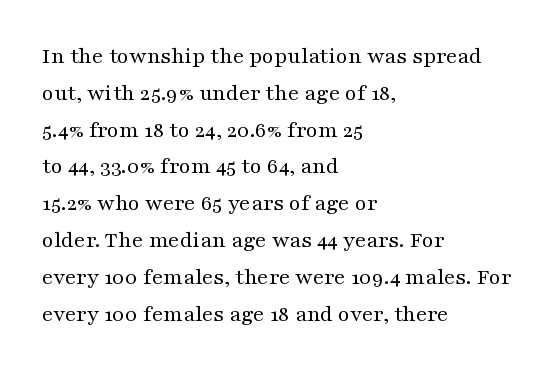
The image shows 23 px text type, upright; set left-aligned, normal line spacing (1.6x), normal letter spacing, not underlined.
